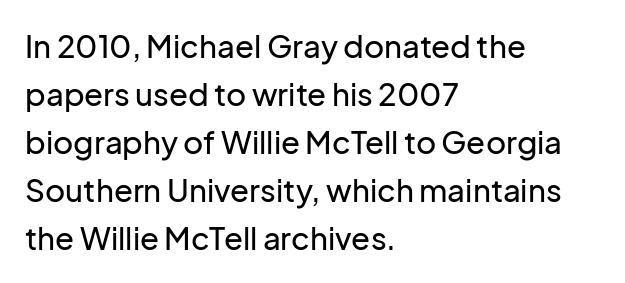
The image shows 31 px sans-serif type, upright; set left-aligned, normal line spacing (1.55x), normal letter spacing, not underlined; low stroke contrast and a medium x-height.
